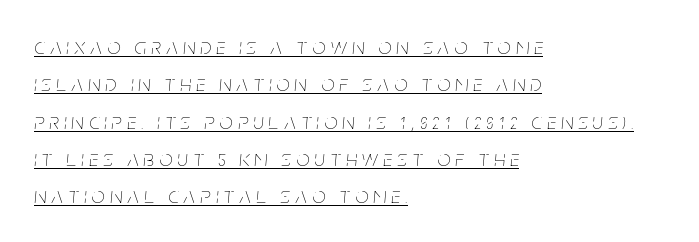
These lines stack with their left ends in a neat column. Emphasis-style slanted type is in use. This rendering widens character spacing well past its baseline value. Weight: in the light-to-regular range. Leading: standard.
